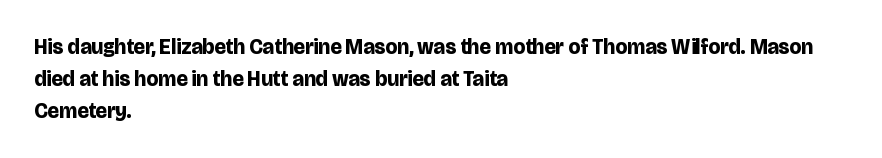
The type sits square on the baseline with zero lean. Summary of weight: heavy, a full bold. Interline gaps are of average width in this sample. The type is set solid horizontally, with unmodified tracking. Underline: absent.
